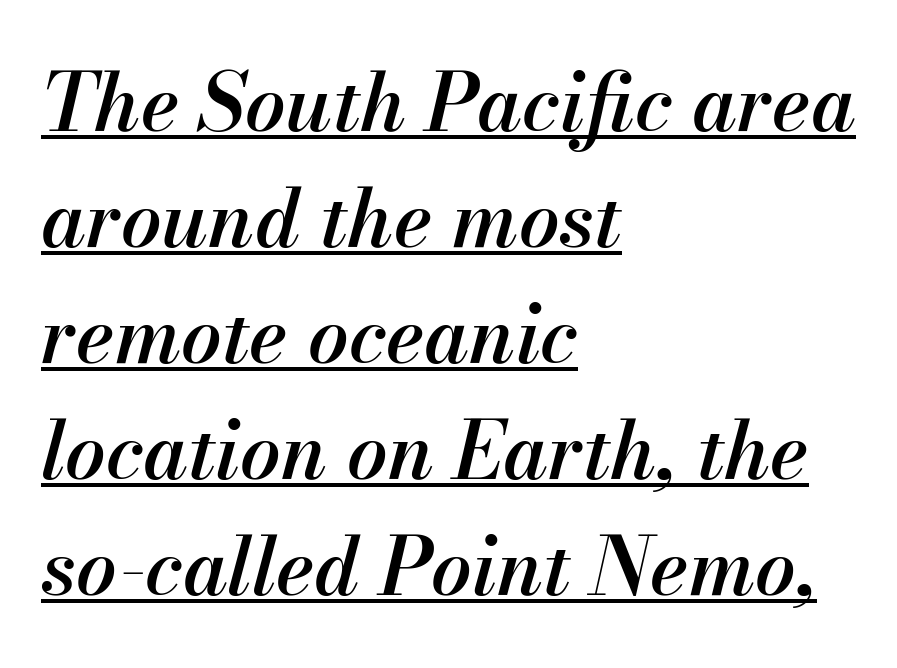
Q: Is the text bold? A: Semi-bold.
Q: Is the text italic (slanted)? A: Yes, it leans right by about 13 degrees.
Q: Is the text underlined? A: Yes.
Q: How is the paragraph aligned? A: Left-aligned.
Q: Is the spacing between letters normal or unusually wide? A: Normal.
Q: Is the spacing between lines tight, normal or loose? A: Normal.
Q: Width (condensed, normal, or wide)? A: Normal.
Q: Stroke contrast? A: Medium.
Q: x-height? A: Small.
Q: Monospaced? A: No.
